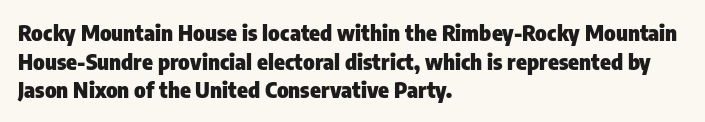
Q: Is the text bold? A: Yes.
Q: Is the text italic (slanted)? A: No, it is upright.
Q: Is the text underlined? A: No.
Q: How is the paragraph aligned? A: Left-aligned.
Q: Is the spacing between letters normal or unusually wide? A: Normal.
Q: Is the spacing between lines tight, normal or loose? A: Normal.
